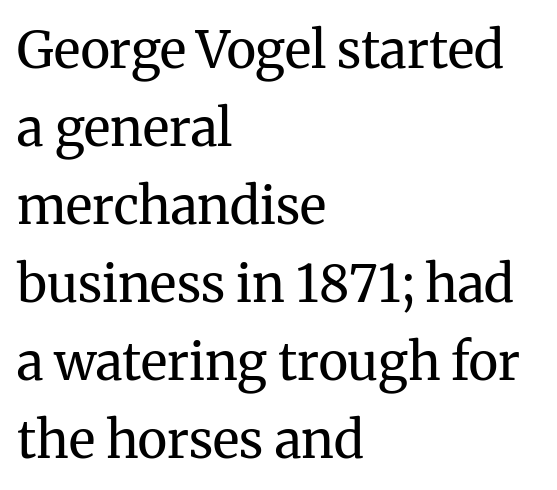
No heavy texture on the line: the type isn't bold. One-word summary of the alignment: left. The baseline area is clear. Does extra space separate the letters? No, they use regular spacing. The font family rendered here belongs to the serif group. This sample keeps an unexceptional amount of space between lines.
